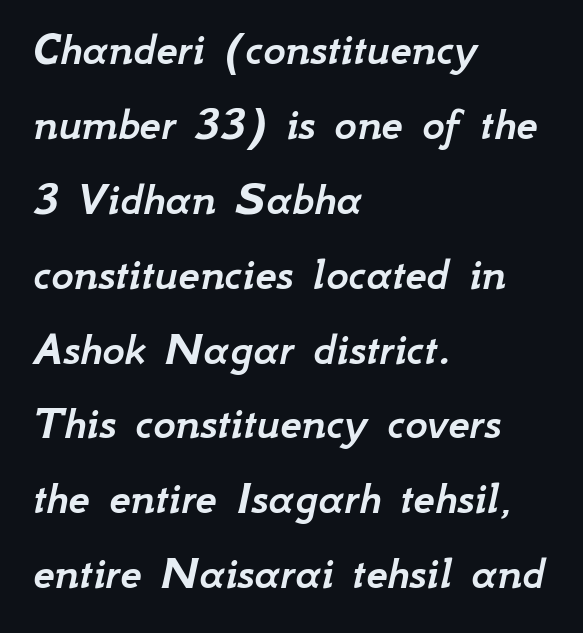
The image shows 48 px text type, italic (leaning right); set left-aligned, normal line spacing (1.56x), normal letter spacing, not underlined; low stroke contrast and a small x-height.
